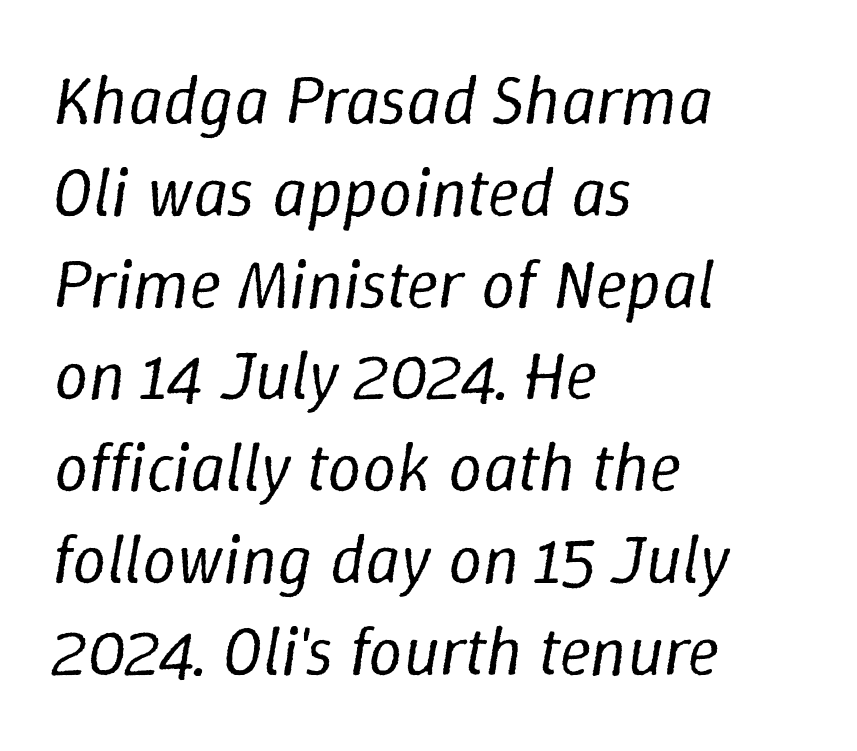
{"italic": "yes", "lean": "right", "slant_degrees": 9, "bold": "no", "weight": "regular", "width": "normal", "stroke_contrast": "low", "x_height": "medium", "monospaced": "no", "underline": "no", "align": "left", "line_spacing": "normal", "line_spacing_ratio": 1.35, "letter_spacing": "normal", "letter_spacing_em": 0.0, "glyph_px": 68}
